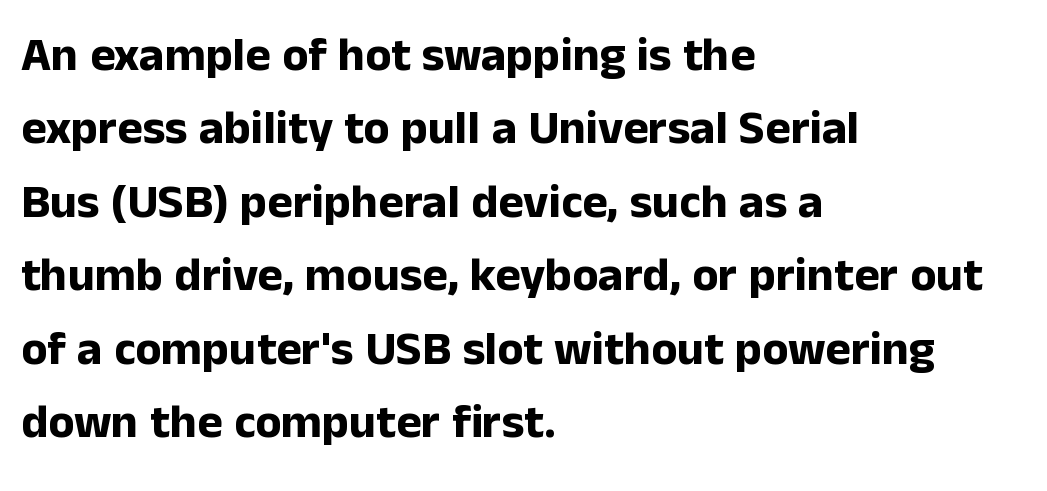
The image shows 48 px bold sans-serif type, upright; set left-aligned, normal line spacing (1.53x), normal letter spacing, not underlined; low stroke contrast and a medium x-height.
